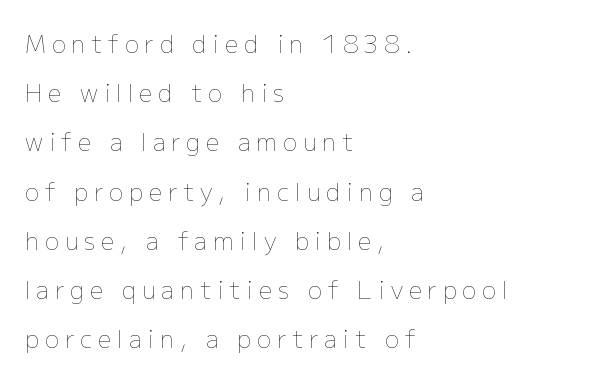
{"italic": "no", "bold": "no", "underline": "no", "align": "left", "line_spacing": "loose", "line_spacing_ratio": 2.05, "letter_spacing": "wide", "letter_spacing_em": 0.24, "glyph_px": 24}
